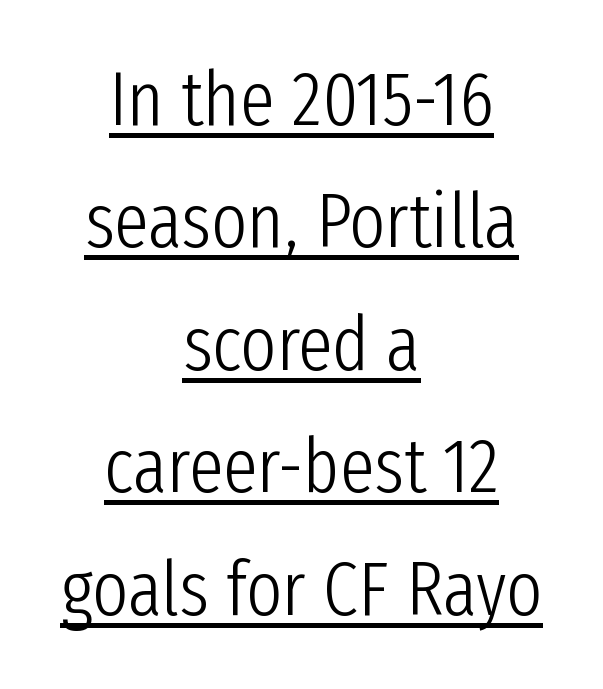
The image shows 77 px light, condensed sans-serif type, upright; set centered, normal line spacing (1.59x), normal letter spacing, underlined; low stroke contrast and a medium x-height.
